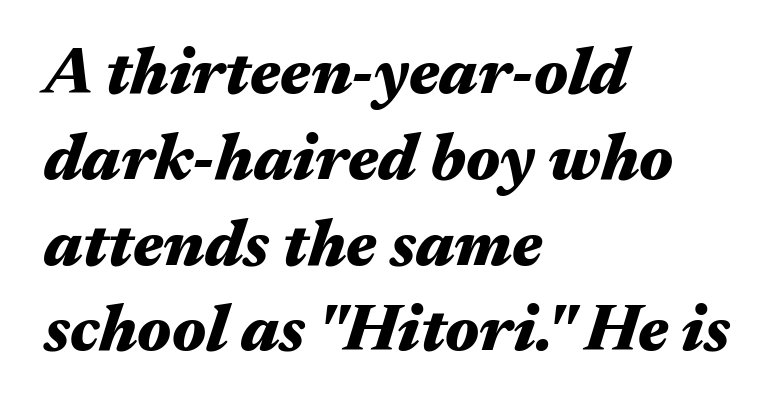
{"italic": "yes", "lean": "right", "slant_degrees": 17, "bold": "yes", "weight": "heavy", "width": "wide", "stroke_contrast": "medium", "x_height": "medium", "monospaced": "no", "underline": "no", "align": "left", "line_spacing": "normal", "line_spacing_ratio": 1.3, "letter_spacing": "normal", "letter_spacing_em": 0.0, "glyph_px": 66}
